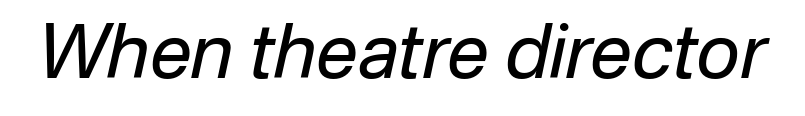
{"italic": "yes", "lean": "right", "slant_degrees": 12, "bold": "no", "weight": "regular", "width": "normal", "stroke_contrast": "low", "x_height": "medium", "monospaced": "no", "underline": "no", "letter_spacing": "normal", "letter_spacing_em": 0.0, "glyph_px": 75}
